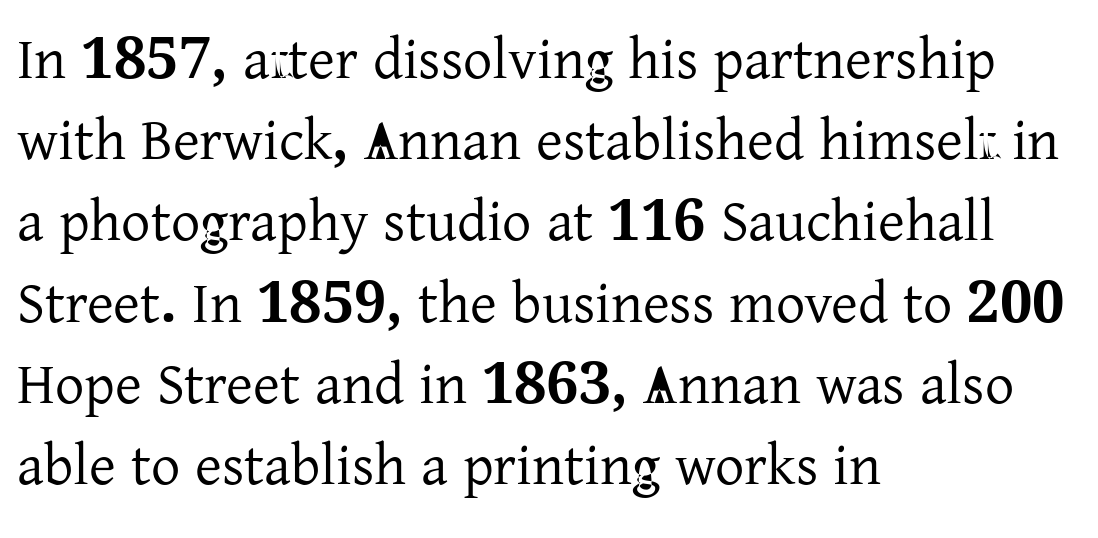
The image shows 58 px serif type, upright; set left-aligned, normal line spacing (1.4x), normal letter spacing, not underlined; low stroke contrast and a medium x-height.
